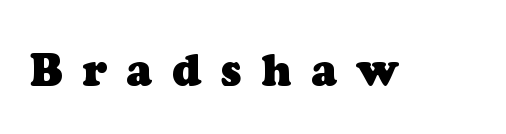
{"serif": "yes", "bold": "yes", "weight": "heavy", "width": "normal", "stroke_contrast": "low", "x_height": "medium", "monospaced": "no", "underline": "no", "letter_spacing": "wide", "letter_spacing_em": 0.44, "glyph_px": 44}
